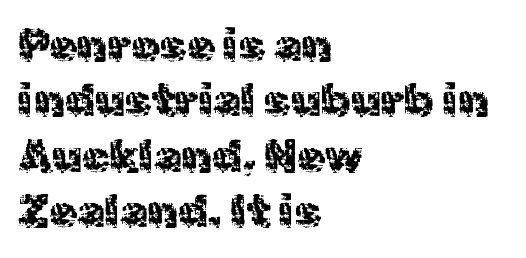
Q: Is the text bold? A: No.
Q: Is the text italic (slanted)? A: No, it is upright.
Q: Is the typeface a serif or a sans-serif typeface? A: Sans-serif.
Q: Is the text underlined? A: No.
Q: How is the paragraph aligned? A: Left-aligned.
Q: Is the spacing between letters normal or unusually wide? A: Normal.
Q: Width (condensed, normal, or wide)? A: Normal.
Q: x-height? A: Medium.
Q: Monospaced? A: No.
